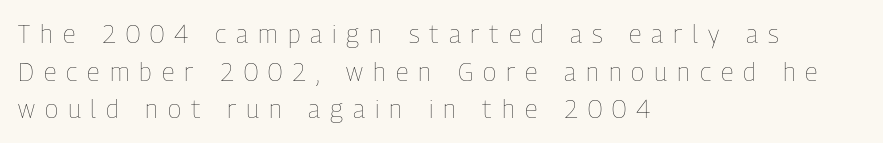
The letterforms stand isolated, each surrounded by extra space. The space directly below the letters is spotless. Teacher's note: observe the even left margin — that is flush-left alignment. No heavy texture on the line: the type isn't bold.
